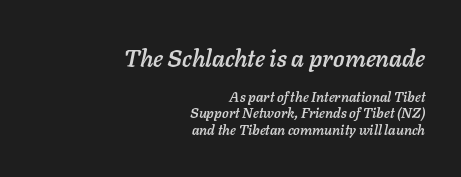
{"italic": "yes", "lean": "right", "slant_degrees": 11, "underline": "no", "align": "right", "line_spacing_ratio": 1.19, "letter_spacing": "normal", "letter_spacing_em": 0.0, "larger_block": "first", "size_ratio": 1.71, "glyph_px": 24}
